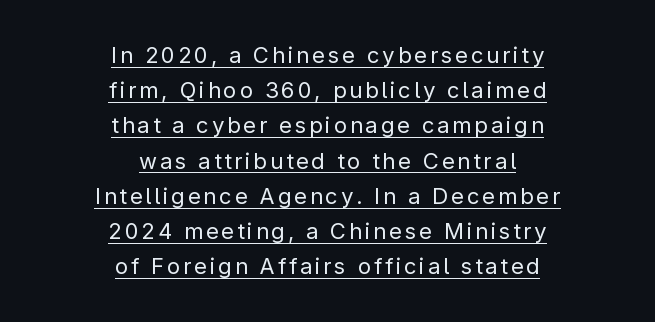
Q: Is the text bold? A: No.
Q: Is the text italic (slanted)? A: No, it is upright.
Q: Is the text underlined? A: Yes.
Q: How is the paragraph aligned? A: Centered.
Q: Is the spacing between lines tight, normal or loose? A: Normal.
